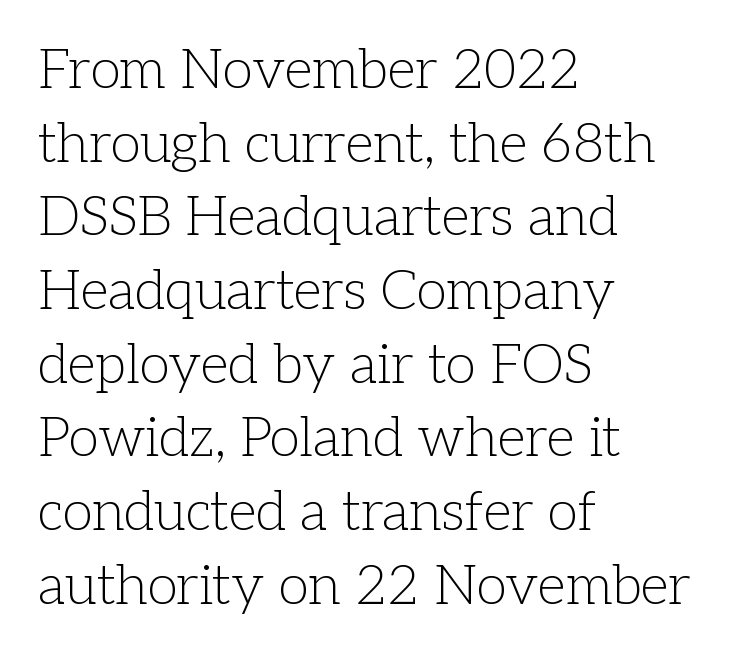
Q: Is the text bold? A: No.
Q: Is the text italic (slanted)? A: No, it is upright.
Q: Is the typeface a serif or a sans-serif typeface? A: Serif.
Q: Is the text underlined? A: No.
Q: How is the paragraph aligned? A: Left-aligned.
Q: Is the spacing between letters normal or unusually wide? A: Normal.
Q: Is the spacing between lines tight, normal or loose? A: Normal.
Q: Width (condensed, normal, or wide)? A: Normal.
Q: Stroke contrast? A: Low.
Q: x-height? A: Medium.
Q: Monospaced? A: No.
